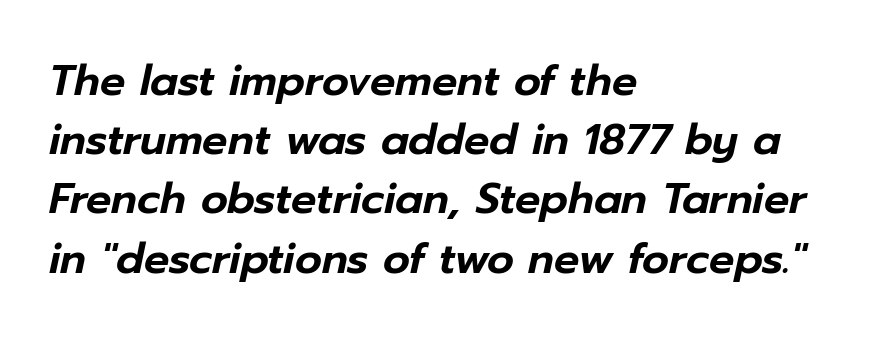
{"italic": "yes", "lean": "right", "slant_degrees": 12, "width": "normal", "stroke_contrast": "low", "x_height": "medium", "monospaced": "no", "underline": "no", "align": "left", "line_spacing": "normal", "line_spacing_ratio": 1.41, "letter_spacing": "normal", "letter_spacing_em": 0.0, "glyph_px": 42}
